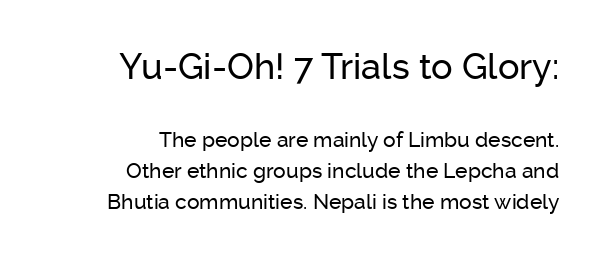
The image shows 36 px sans-serif type, upright; set right-aligned, normal line spacing (1.48x), normal letter spacing, not underlined; the first (top) block is 1.71x larger; low stroke contrast and a medium x-height.
